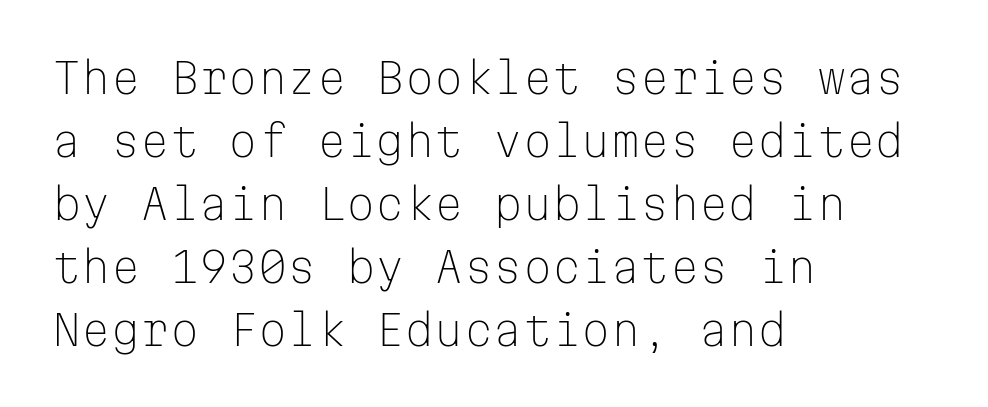
{"serif": "no", "italic": "no", "bold": "no", "weight": "light", "width": "normal", "stroke_contrast": "low", "x_height": "medium", "monospaced": "yes", "underline": "no", "align": "left", "line_spacing": "normal", "line_spacing_ratio": 1.5, "letter_spacing": "normal", "letter_spacing_em": 0.0, "glyph_px": 42}
